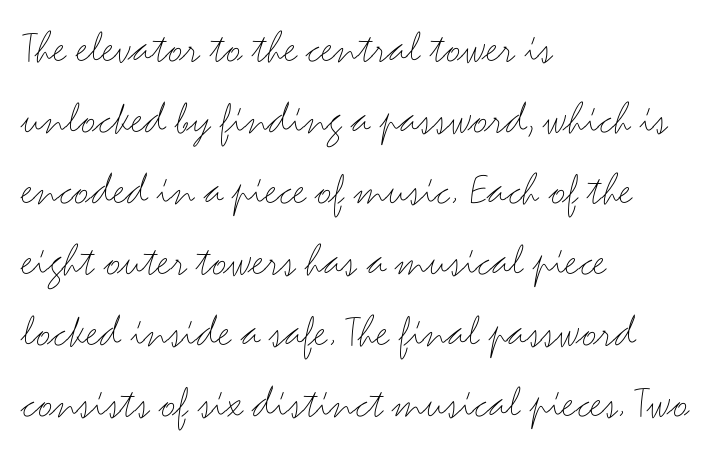
Q: Is the text bold? A: No.
Q: Is the text italic (slanted)? A: Yes.
Q: Is the typeface a serif or a sans-serif typeface? A: Sans-serif.
Q: Is the text underlined? A: No.
Q: How is the paragraph aligned? A: Left-aligned.
Q: Is the spacing between letters normal or unusually wide? A: Normal.
Q: Is the spacing between lines tight, normal or loose? A: Normal.
Q: Width (condensed, normal, or wide)? A: Wide.
Q: Stroke contrast? A: Medium.
Q: x-height? A: Small.
Q: Monospaced? A: No.
